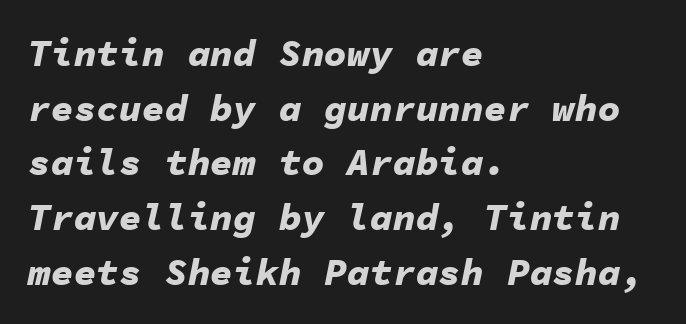
{"italic": "yes", "lean": "right", "slant_degrees": 11, "bold": "yes", "weight": "bold", "width": "normal", "stroke_contrast": "low", "x_height": "medium", "monospaced": "yes", "underline": "no", "align": "left", "line_spacing": "normal", "line_spacing_ratio": 1.44, "letter_spacing": "normal", "letter_spacing_em": 0.0, "glyph_px": 38}
